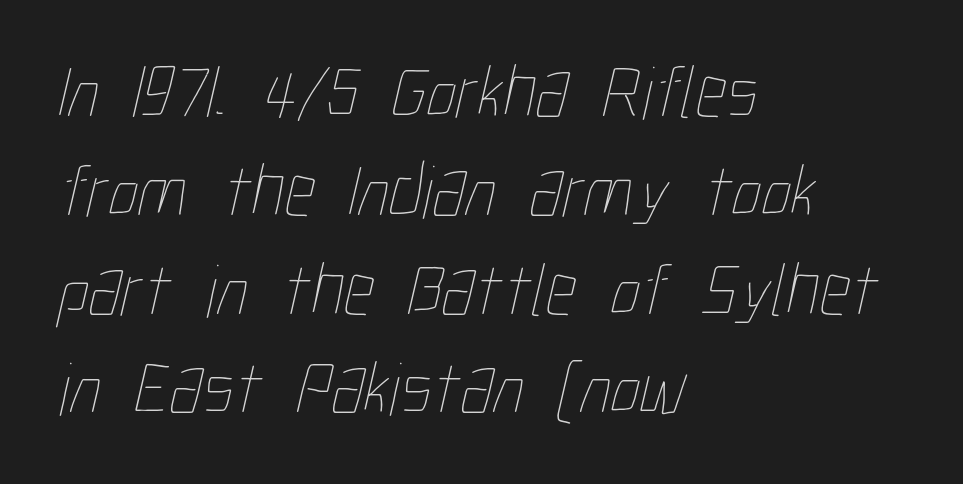
Q: Is the text bold? A: No.
Q: Is the text underlined? A: No.
Q: How is the paragraph aligned? A: Left-aligned.
Q: Is the spacing between letters normal or unusually wide? A: Normal.
Q: Is the spacing between lines tight, normal or loose? A: Normal.
Q: Width (condensed, normal, or wide)? A: Condensed.
Q: Stroke contrast? A: Low.
Q: x-height? A: Medium.
Q: Monospaced? A: No.
